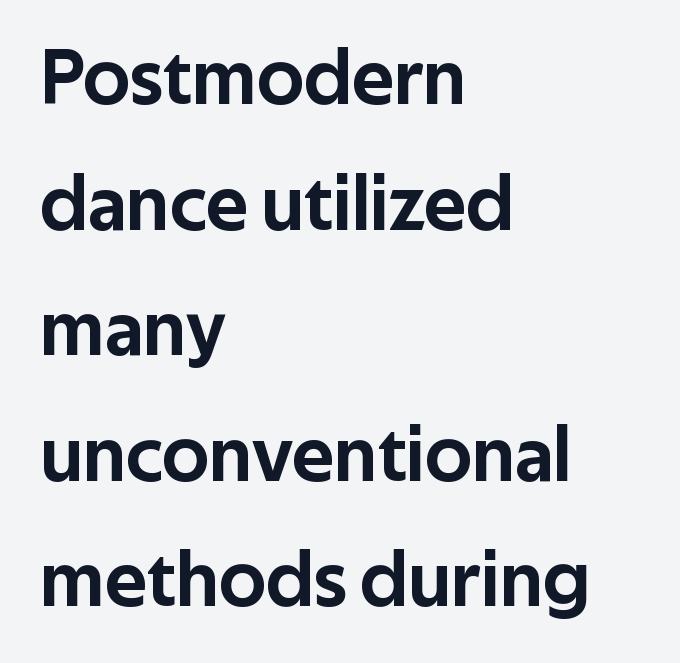
Q: Is the text italic (slanted)? A: No, it is upright.
Q: Is the typeface a serif or a sans-serif typeface? A: Sans-serif.
Q: Is the text underlined? A: No.
Q: How is the paragraph aligned? A: Left-aligned.
Q: Is the spacing between letters normal or unusually wide? A: Normal.
Q: Is the spacing between lines tight, normal or loose? A: Normal.
Q: Width (condensed, normal, or wide)? A: Normal.
Q: Stroke contrast? A: Low.
Q: x-height? A: Medium.
Q: Monospaced? A: No.
